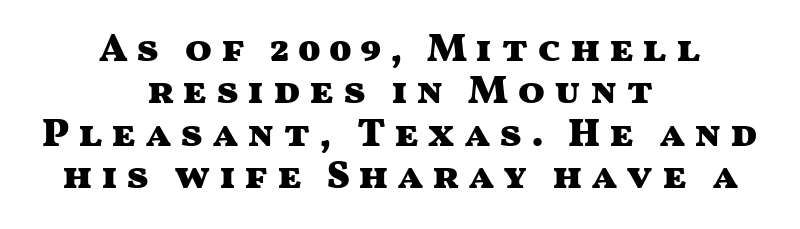
The image shows 40 px heavy, wide sans-serif type, upright; set centered, tight line spacing (1.06x), unusually wide letter spacing (+0.21 em), not underlined; medium stroke contrast and a medium x-height.
